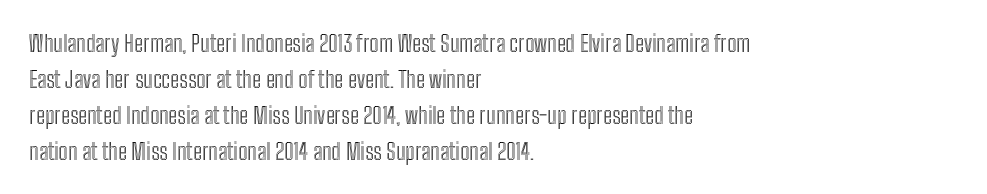
{"italic": "no", "underline": "no", "align": "left", "line_spacing": "normal", "line_spacing_ratio": 1.56, "letter_spacing": "normal", "letter_spacing_em": 0.0, "glyph_px": 23}
